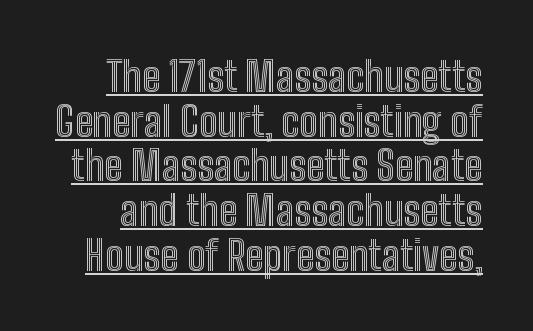
Looks like someone drew a line under every word here. This is the regular roman posture of the typeface. The rendering uses a small line-height, squeezing the rows. There is no visible air inserted between adjacent glyphs.
